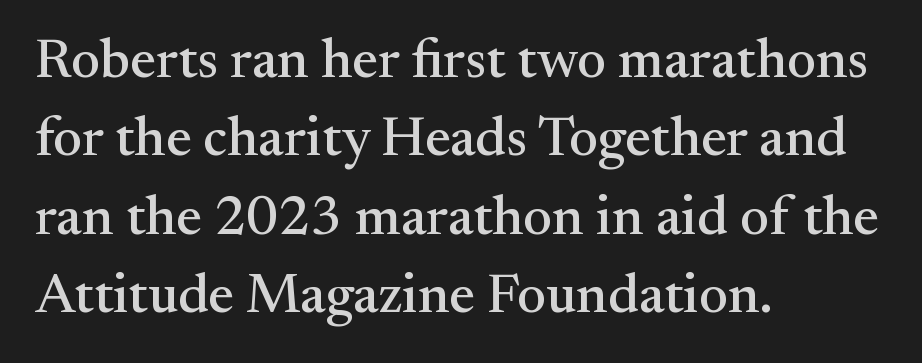
Q: Is the text italic (slanted)? A: No, it is upright.
Q: Is the typeface a serif or a sans-serif typeface? A: Serif.
Q: Is the text underlined? A: No.
Q: How is the paragraph aligned? A: Left-aligned.
Q: Is the spacing between letters normal or unusually wide? A: Normal.
Q: Is the spacing between lines tight, normal or loose? A: Normal.
Q: Width (condensed, normal, or wide)? A: Normal.
Q: Stroke contrast? A: Medium.
Q: x-height? A: Small.
Q: Monospaced? A: No.
